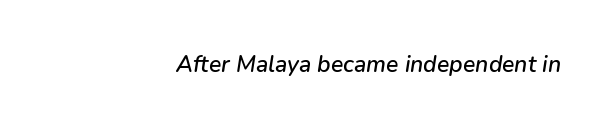
The specimen reads as italic at a glance. Bare-footed words on every line. Does the copy run flush right? Yes — the right margin is perfectly even. The horizontal fit of the characters is conventional and even.
